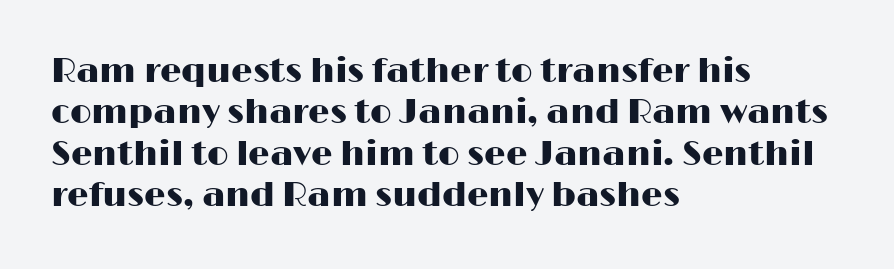
The image shows 34 px wide sans-serif type, upright; set left-aligned, line spacing 1.22x, normal letter spacing, not underlined; high stroke contrast and a medium x-height.
